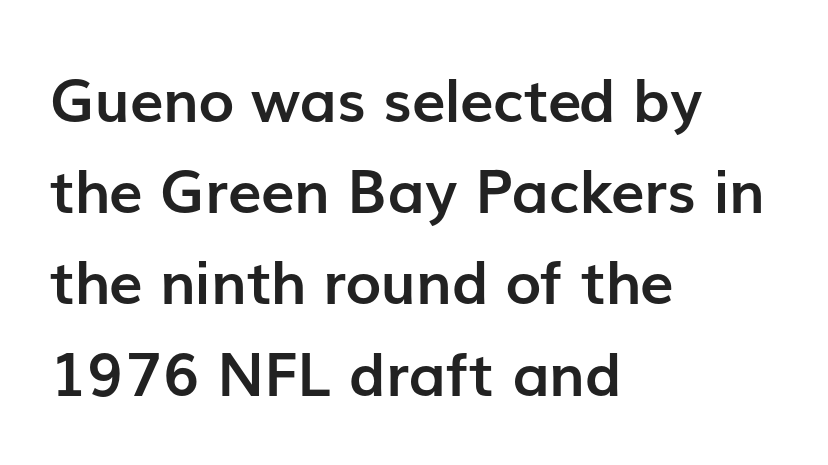
The image shows 60 px semibold sans-serif type, upright; set left-aligned, normal line spacing (1.52x), normal letter spacing, not underlined; low stroke contrast and a medium x-height.
